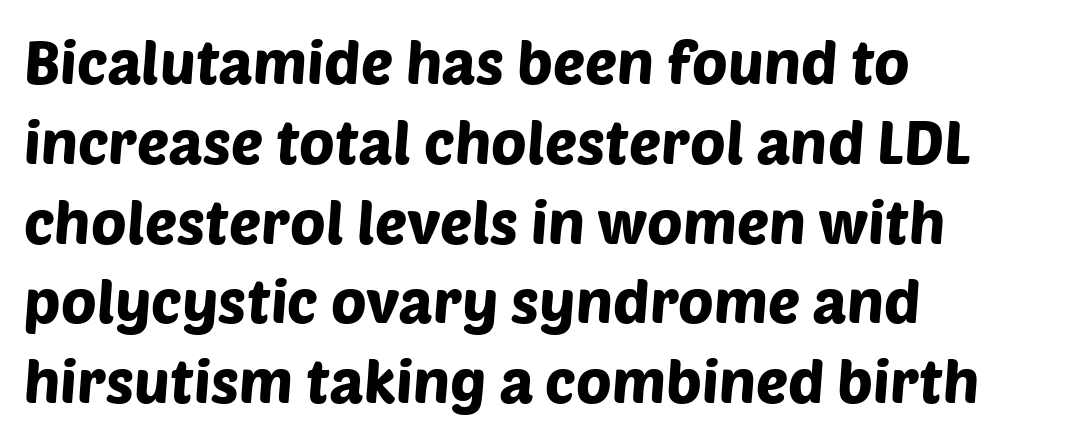
The ragged edge is on the right, which tells us the setting is flush left. You could call the tracking neutral — neither tight nor loose. A typesetter would call this leading conventional body-copy spacing. Plain, unruled lines of type.
